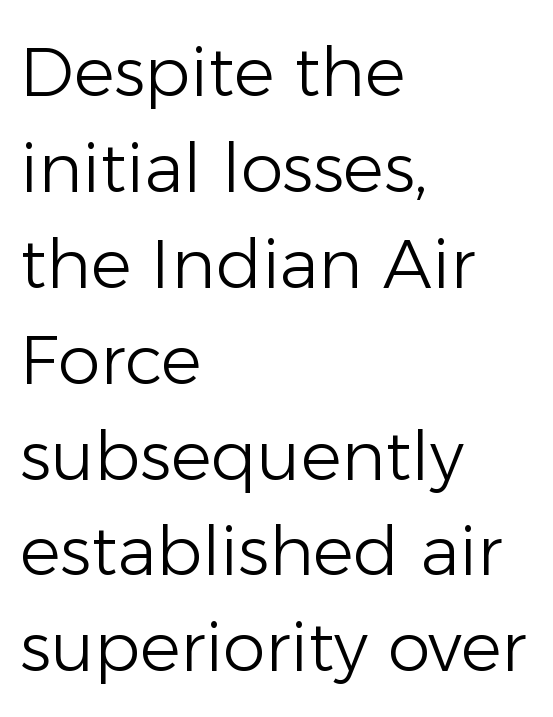
The image shows 68 px light sans-serif type, upright; set left-aligned, normal line spacing (1.41x), normal letter spacing, not underlined; low stroke contrast and a medium x-height.
